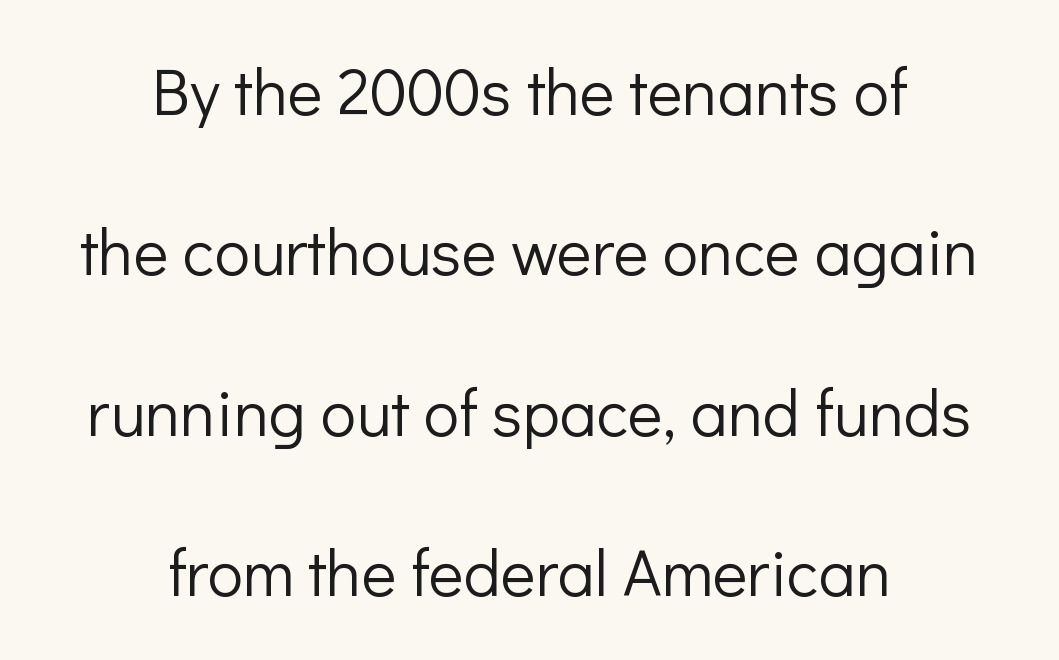
Which margin do the lines hug? Neither — every line sits in the middle. Standard letterfit; no display-style spreading of the glyphs. Does the type have serifs? No, each stem ends abruptly. The typesetting does not lean heavy: it is not bold. Ordinary non-slanted type is in use.
